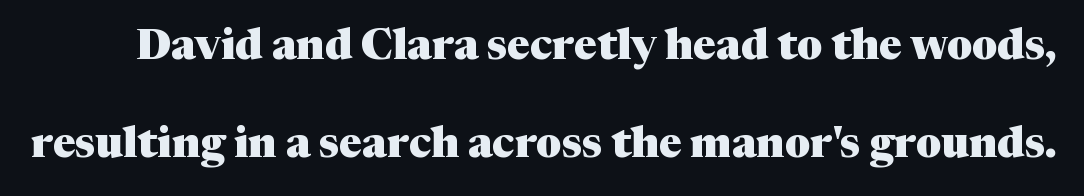
The image shows 43 px heavy serif type, upright; set loose line spacing (2.27x), normal letter spacing, not underlined; medium stroke contrast and a medium x-height.
